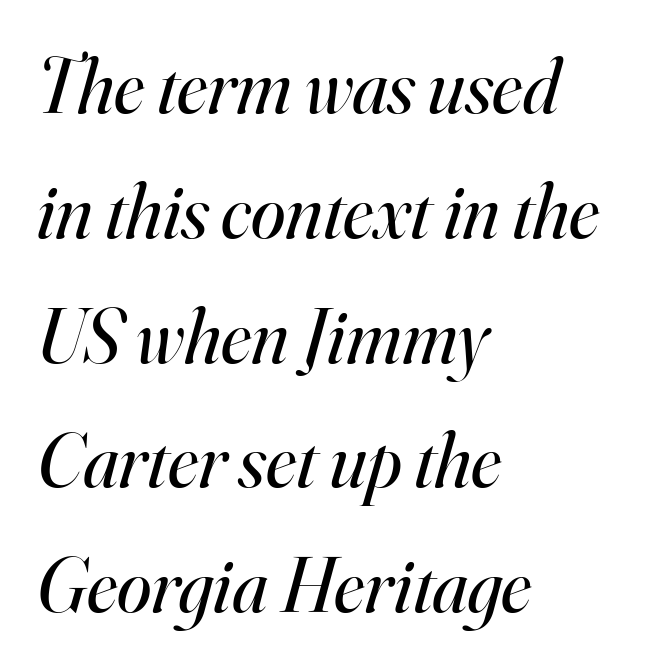
The image shows 78 px regular-weight serif type, italic (leaning right); set left-aligned, normal line spacing (1.6x), normal letter spacing, not underlined; high stroke contrast and a small x-height.
